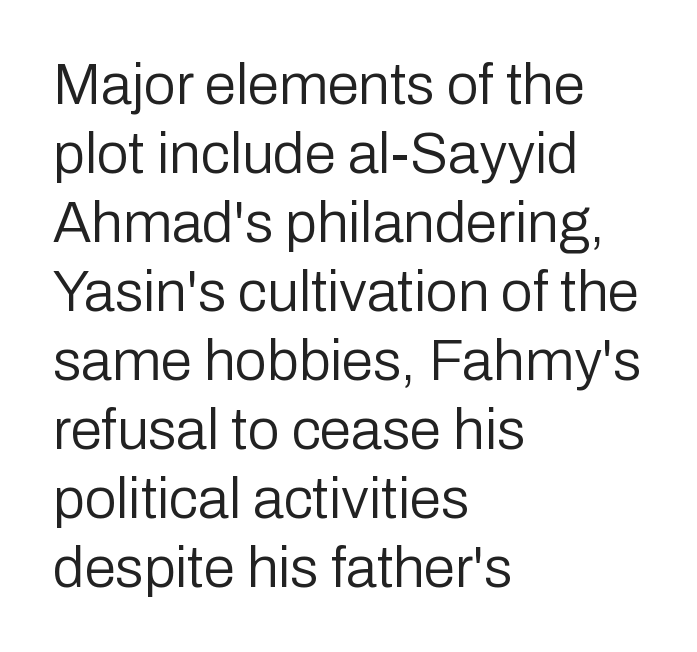
{"serif": "no", "italic": "no", "bold": "no", "weight": "regular", "width": "normal", "stroke_contrast": "low", "x_height": "medium", "monospaced": "no", "underline": "no", "align": "left", "line_spacing_ratio": 1.21, "letter_spacing": "normal", "letter_spacing_em": 0.0, "glyph_px": 57}
